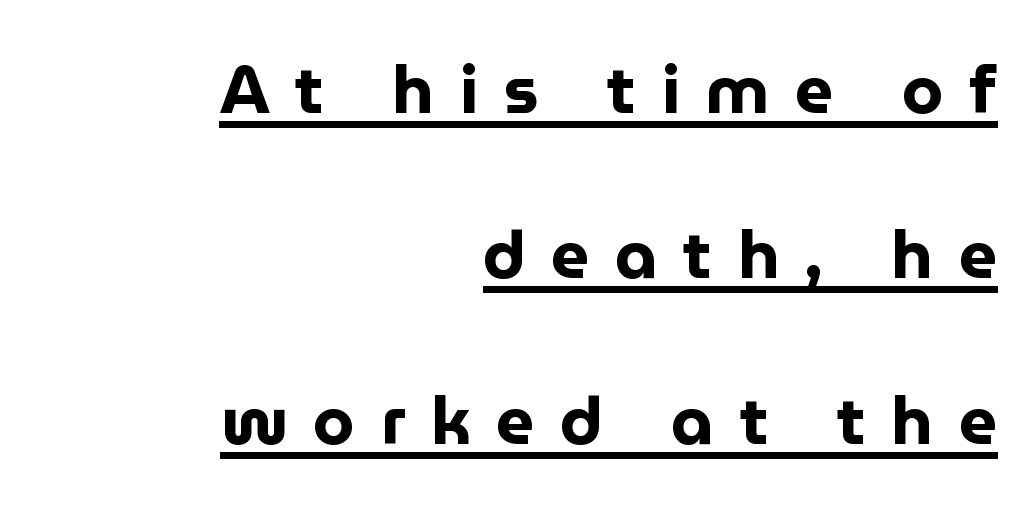
Heavy-handed strokes throughout: this text is bold. This is underlined copy, the kind a proofreader might mark for attention. The face used here is proportionally spaced, like ordinary book or web type. The tracking reads as deliberately expanded to a designer's eye. Regarding leading, the lines here are spaced well apart. Each letter's strokes conclude bluntly, with no projecting serifs.
